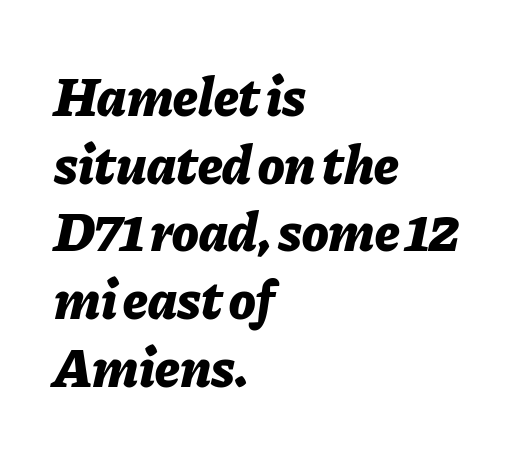
Letter spacing: default. Think of a printed novel: that variable character pitch is what you see here. The passage is arranged the way most books set body copy — flush left. Emphasis by weight is at full strength: bold. Bare-footed words on every line.
